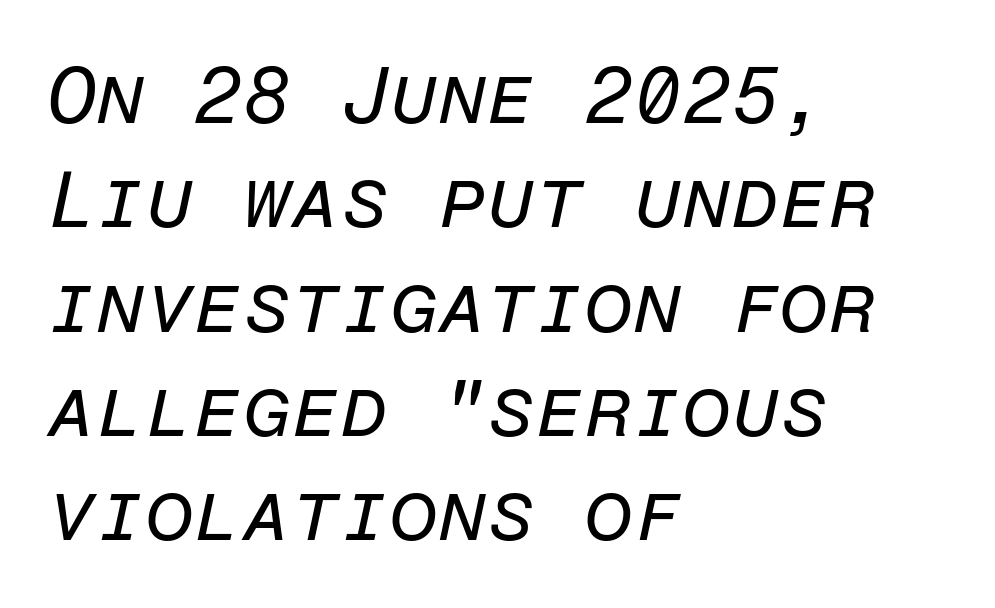
The rendering uses a moderate line-height, typical for paragraphs. Every row of glyphs begins at an identical x-position on the left. No word sits above an underline. No heavy texture on the line: the type isn't bold. Honestly, the letter spacing is just normal — you wouldn't notice it.
